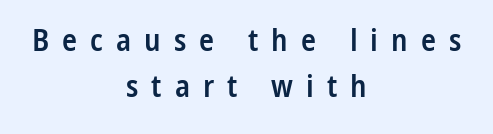
Q: Is the text bold? A: Semi-bold.
Q: Is the text italic (slanted)? A: No, it is upright.
Q: Is the typeface a serif or a sans-serif typeface? A: Sans-serif.
Q: Is the text underlined? A: No.
Q: How is the paragraph aligned? A: Centered.
Q: Is the spacing between letters normal or unusually wide? A: Unusually wide.
Q: Is the spacing between lines tight, normal or loose? A: Normal.
Q: Width (condensed, normal, or wide)? A: Condensed.
Q: Stroke contrast? A: Low.
Q: x-height? A: Medium.
Q: Monospaced? A: No.
